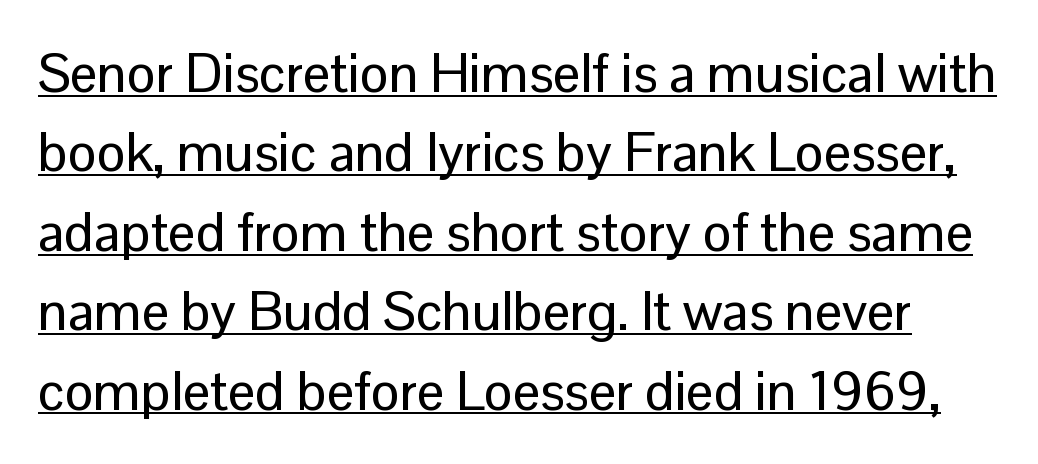
Note the varied advance widths — an 'i' is clearly narrower than an 'm'. The typography opts for an upright posture over an oblique one. Compared with typical paragraphs, the rows here are spaced about the same. The face used here is rendered with its standard letterfit. You can tell from the bare stems that sans-serif type was used.
